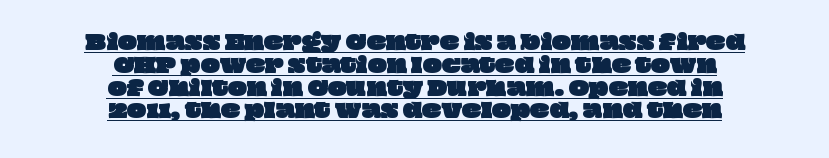
The image shows 20 px text type; set centered, tight line spacing (1.14x), normal letter spacing, underlined.
